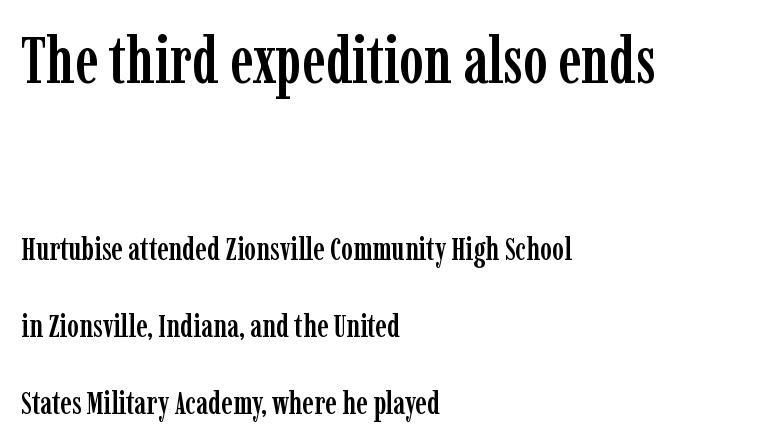
This block would shrink considerably if given ordinary leading; it's expanded now. Font category for this specimen: serif. You could not count columns in this text — the font is proportionally spaced. Is the letter spacing exaggerated? No — it looks like the ordinary default.
